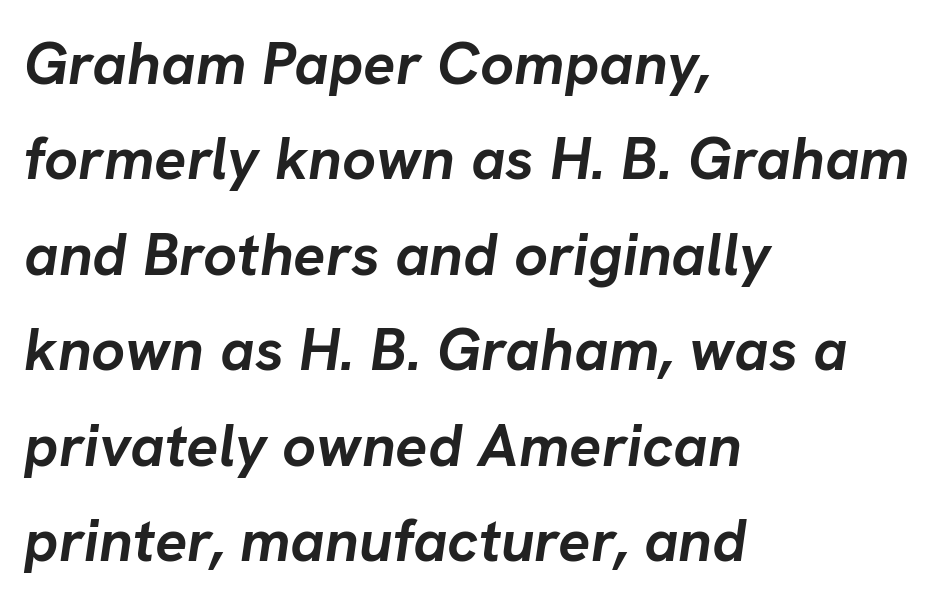
{"italic": "yes", "lean": "right", "slant_degrees": 8, "bold": "yes", "weight": "semibold", "width": "normal", "stroke_contrast": "low", "x_height": "medium", "monospaced": "no", "underline": "no", "align": "left", "line_spacing": "normal", "line_spacing_ratio": 1.59, "letter_spacing": "normal", "letter_spacing_em": 0.0, "glyph_px": 60}
